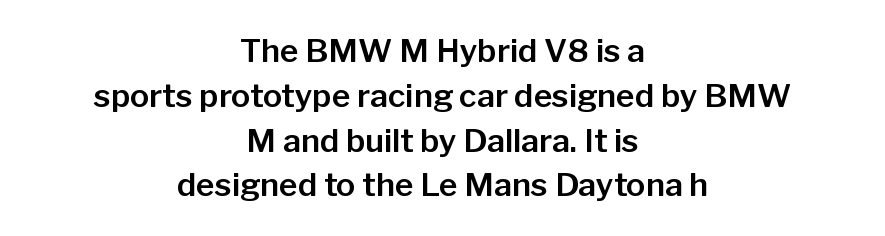
The letters advance in unequal steps, a hallmark of proportional type. Centered paragraph, ragged on both sides. Do the letters lean? They stand straight. Regarding serifs, this sample does without them.
